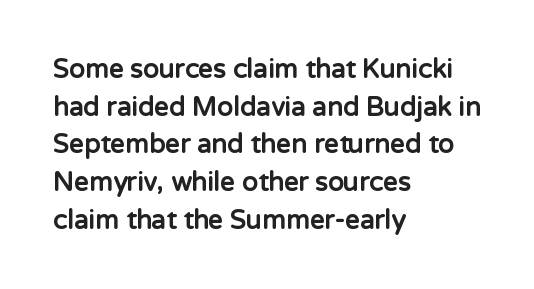
The image shows 26 px bold type, upright; set left-aligned, normal line spacing (1.45x), normal letter spacing, not underlined.
